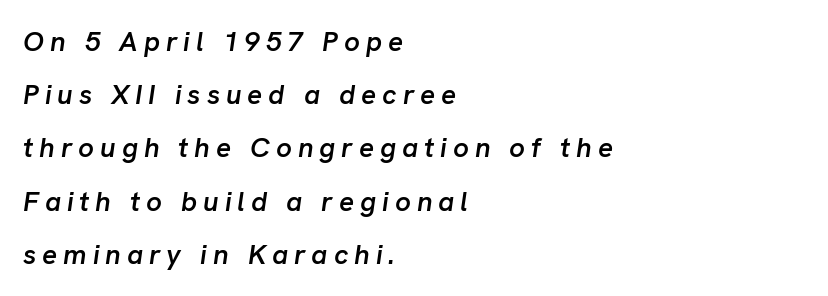
The image shows 28 px semibold type, italic (leaning right); set left-aligned, loose line spacing (1.9x), unusually wide letter spacing (+0.21 em), not underlined; low stroke contrast and a medium x-height.
